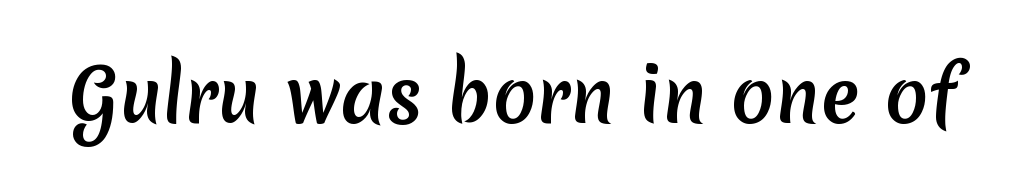
Do the characters align in a grid? No, the font is proportional. What stands out about the letter spacing? Nothing — it is the standard amount. Type style note: lacks serifs. Check the space under the baseline: it is left empty.
